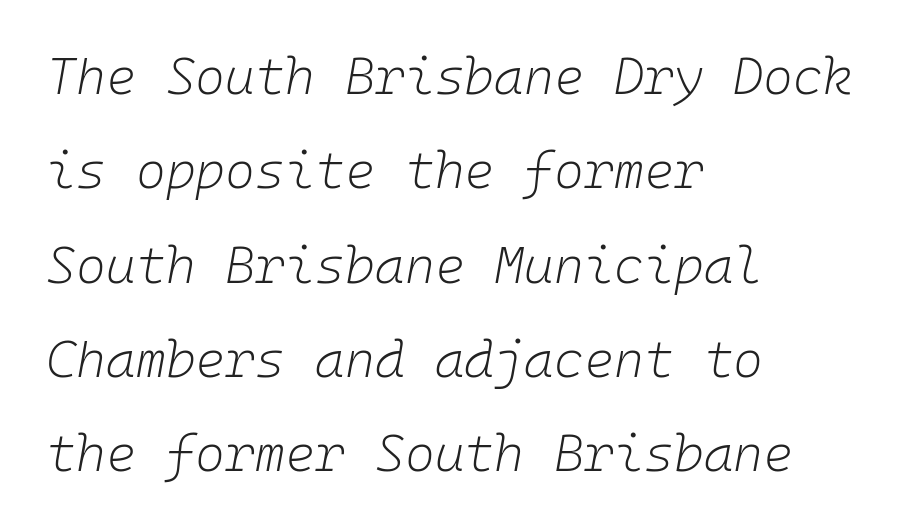
{"italic": "yes", "lean": "right", "slant_degrees": 10, "bold": "no", "weight": "light", "width": "normal", "stroke_contrast": "low", "x_height": "medium", "monospaced": "yes", "underline": "no", "align": "left", "line_spacing_ratio": 1.85, "letter_spacing": "normal", "letter_spacing_em": 0.0, "glyph_px": 51}
